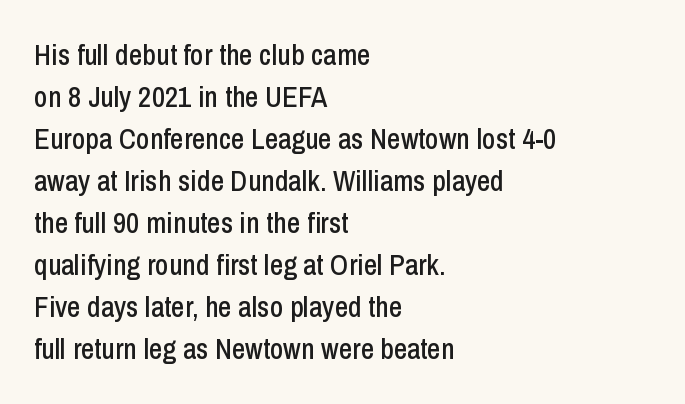
{"serif": "no", "italic": "no", "width": "condensed", "stroke_contrast": "low", "x_height": "medium", "monospaced": "no", "underline": "no", "align": "left", "line_spacing": "normal", "line_spacing_ratio": 1.45, "letter_spacing": "normal", "letter_spacing_em": 0.0, "glyph_px": 29}
